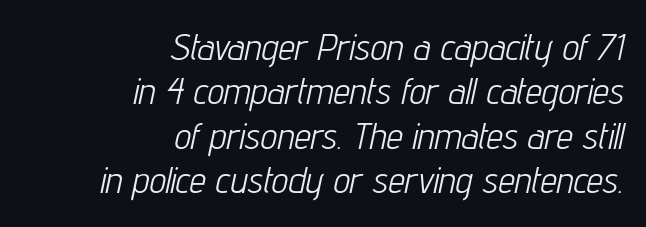
Q: Is the text bold? A: No.
Q: Is the text italic (slanted)? A: Yes, it leans right by about 12 degrees.
Q: Is the text underlined? A: No.
Q: How is the paragraph aligned? A: Right-aligned.
Q: Is the spacing between letters normal or unusually wide? A: Normal.
Q: Width (condensed, normal, or wide)? A: Condensed.
Q: Stroke contrast? A: Low.
Q: x-height? A: Medium.
Q: Monospaced? A: No.
